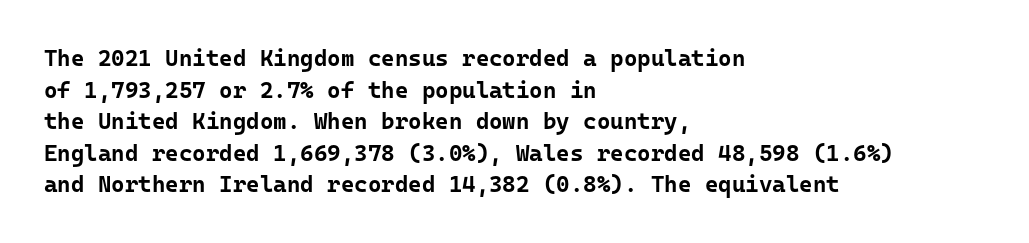
The image shows 23 px bold type, upright; set left-aligned, normal line spacing (1.37x), normal letter spacing, not underlined.
